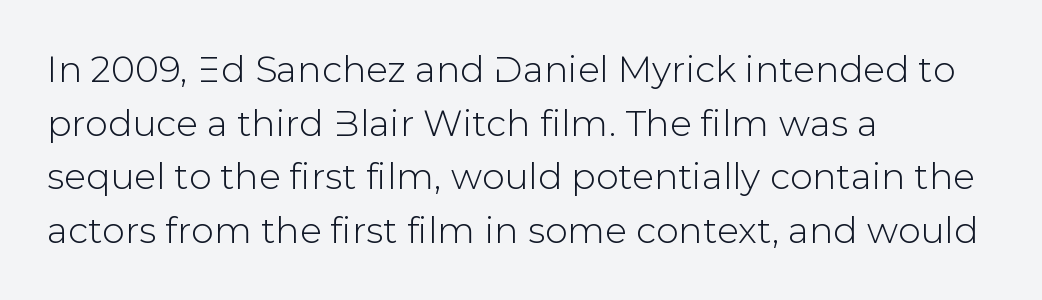
The image shows 36 px sans-serif type, upright; set left-aligned, normal line spacing (1.49x), normal letter spacing, not underlined; low stroke contrast and a medium x-height.
